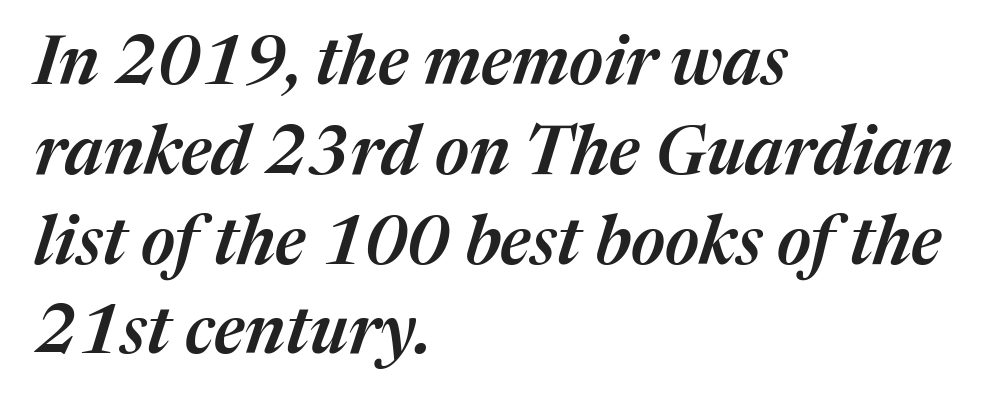
{"italic": "yes", "lean": "right", "slant_degrees": 17, "bold": "semi", "weight": "semibold", "width": "normal", "stroke_contrast": "medium", "x_height": "medium", "monospaced": "no", "underline": "no", "align": "left", "line_spacing": "normal", "line_spacing_ratio": 1.32, "letter_spacing": "normal", "letter_spacing_em": 0.0, "glyph_px": 68}
